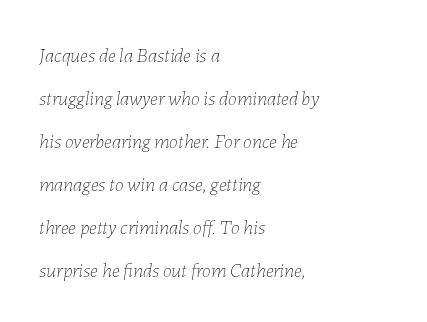
Q: Is the text bold? A: No.
Q: Is the text italic (slanted)? A: Yes, it leans right by about 7 degrees.
Q: Is the text underlined? A: No.
Q: How is the paragraph aligned? A: Left-aligned.
Q: Is the spacing between letters normal or unusually wide? A: Normal.
Q: Is the spacing between lines tight, normal or loose? A: Loose.
